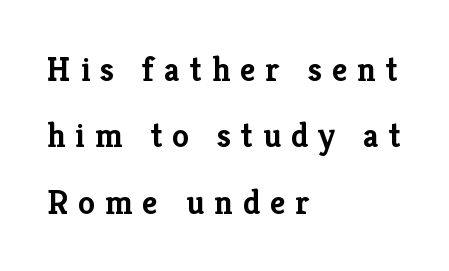
{"serif": "yes", "italic": "no", "bold": "yes", "weight": "semibold", "width": "normal", "stroke_contrast": "low", "x_height": "medium", "monospaced": "no", "underline": "no", "align": "left", "line_spacing": "loose", "line_spacing_ratio": 1.95, "letter_spacing": "wide", "letter_spacing_em": 0.29, "glyph_px": 34}
